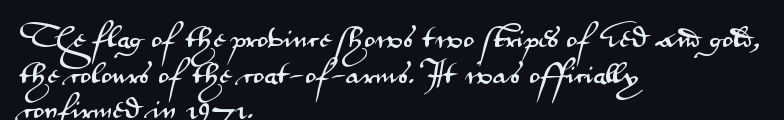
{"underline": "no", "align": "left", "line_spacing": "normal", "line_spacing_ratio": 1.55, "letter_spacing": "normal", "letter_spacing_em": 0.0, "glyph_px": 23}
